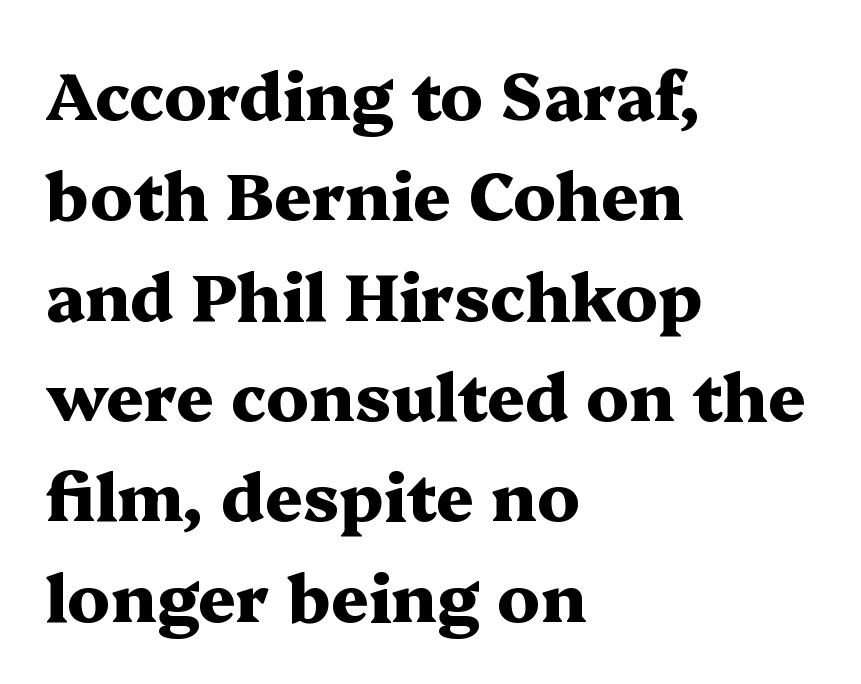
{"serif": "yes", "italic": "no", "bold": "yes", "weight": "heavy", "width": "wide", "stroke_contrast": "medium", "x_height": "medium", "monospaced": "no", "underline": "no", "align": "left", "line_spacing": "normal", "line_spacing_ratio": 1.52, "letter_spacing": "normal", "letter_spacing_em": 0.0, "glyph_px": 66}
